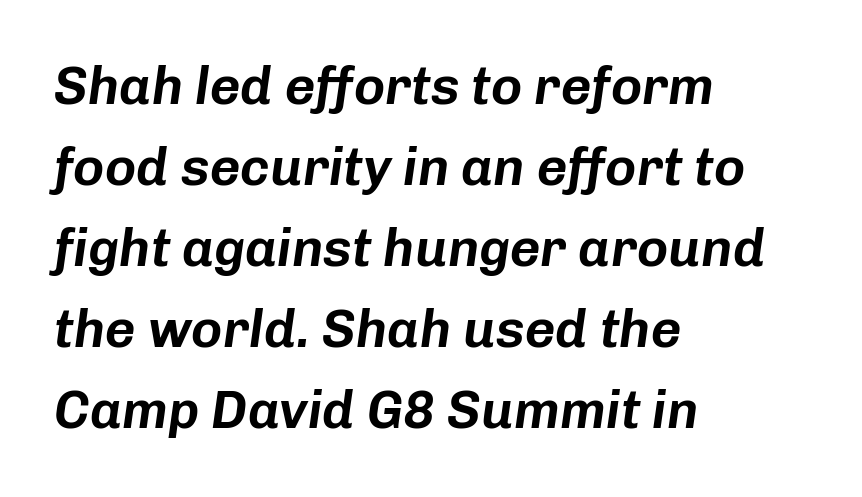
The image shows 53 px text type, italic (leaning right); set left-aligned, normal line spacing (1.53x), normal letter spacing, not underlined; low stroke contrast and a medium x-height.
